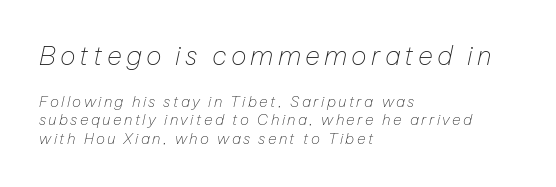
Q: Is the text bold? A: No.
Q: Is the text italic (slanted)? A: Yes, it leans right by about 12 degrees.
Q: Is the text underlined? A: No.
Q: How is the paragraph aligned? A: Left-aligned.
Q: Which block of text is set in a larger size, the first (top) or the second (bottom)? A: The first (top) one.
